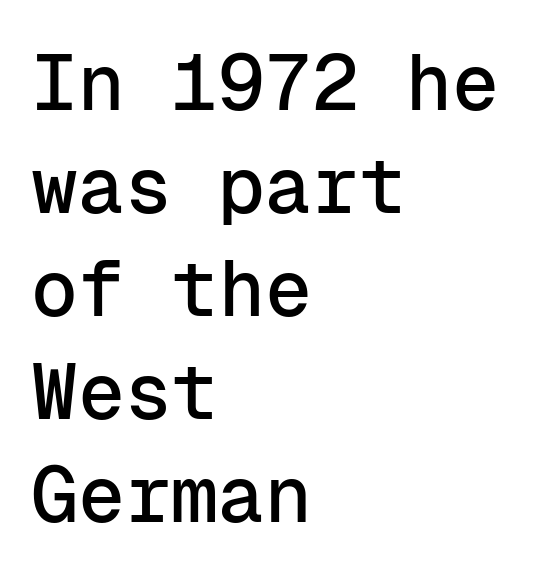
The image shows 78 px sans-serif type, upright, monospaced; set left-aligned, normal line spacing (1.32x), normal letter spacing, not underlined; low stroke contrast and a medium x-height.
